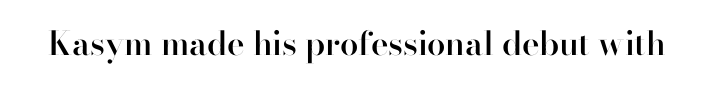
Q: Is the text bold? A: Semi-bold.
Q: Is the text italic (slanted)? A: No, it is upright.
Q: Is the typeface a serif or a sans-serif typeface? A: Sans-serif.
Q: Is the text underlined? A: No.
Q: Is the spacing between letters normal or unusually wide? A: Normal.
Q: Width (condensed, normal, or wide)? A: Normal.
Q: Stroke contrast? A: High.
Q: x-height? A: Small.
Q: Monospaced? A: No.
